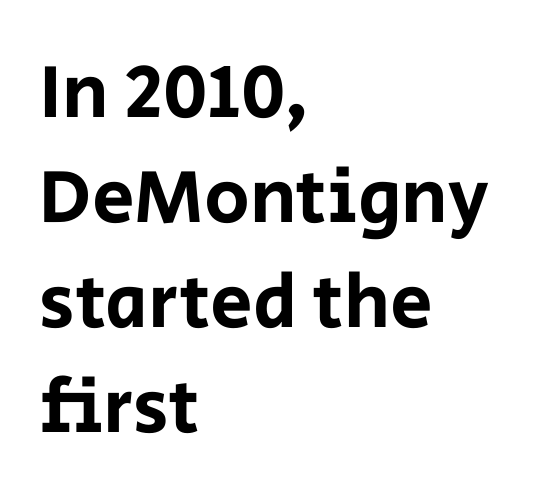
{"serif": "no", "italic": "no", "width": "normal", "stroke_contrast": "low", "x_height": "large", "monospaced": "no", "underline": "no", "align": "left", "line_spacing": "normal", "line_spacing_ratio": 1.38, "letter_spacing": "normal", "letter_spacing_em": 0.0, "glyph_px": 76}
